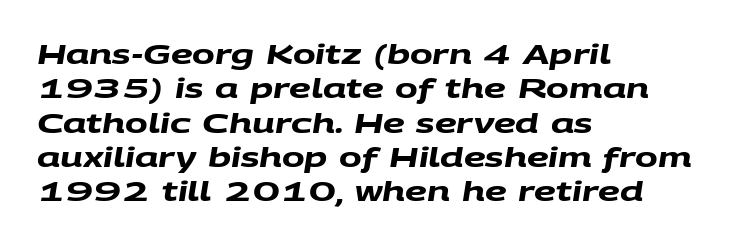
Q: Is the text bold? A: Yes.
Q: Is the text underlined? A: No.
Q: How is the paragraph aligned? A: Left-aligned.
Q: Is the spacing between letters normal or unusually wide? A: Normal.
Q: Is the spacing between lines tight, normal or loose? A: Normal.
